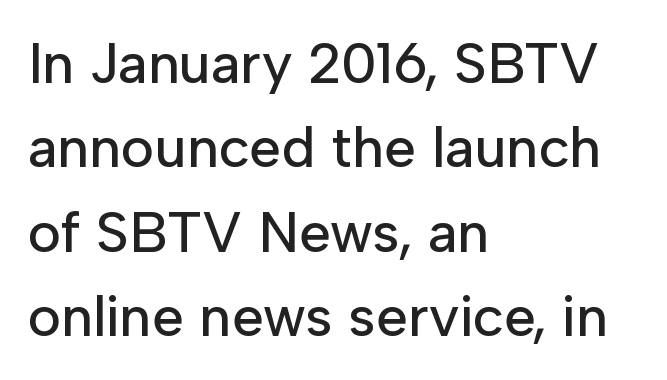
You could not count columns in this text — the font is proportionally spaced. The typeface chosen for these lines omits serifs. One glance says typical: line gaps are just what's usual. The horizontal fit of the characters is conventional and even. Every character sits straight up, as roman type does. The setting favours the left margin, as ordinary paragraphs usually do.
